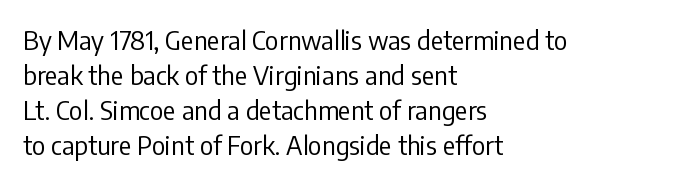
The image shows 26 px text type, upright; set left-aligned, normal line spacing (1.34x), normal letter spacing, not underlined.
